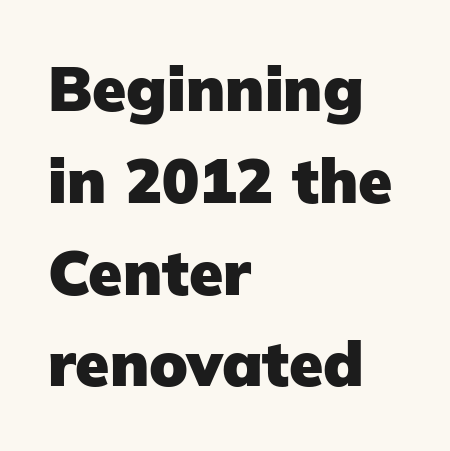
The paragraph has a hard left edge and a soft right edge. Any mark beneath the type? The region is blank. Each letter keeps its own natural width here, so spacing adapts to shape. Serifs: no, the terminals of the letterforms are clean.
